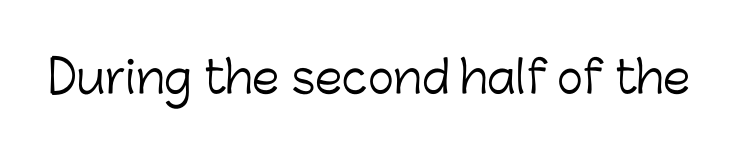
{"serif": "no", "italic": "no", "bold": "no", "weight": "light", "width": "normal", "stroke_contrast": "low", "x_height": "medium", "monospaced": "no", "underline": "no", "letter_spacing": "normal", "letter_spacing_em": 0.0, "glyph_px": 44}
